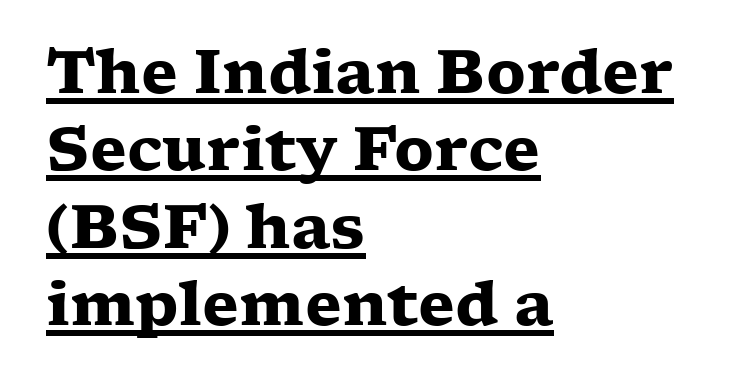
Each line starts at the same left margin while the right side varies. A roman cut, with each character standing at attention. The sample has been set heavy, in full bold. The rendering uses the underline text-decoration.
